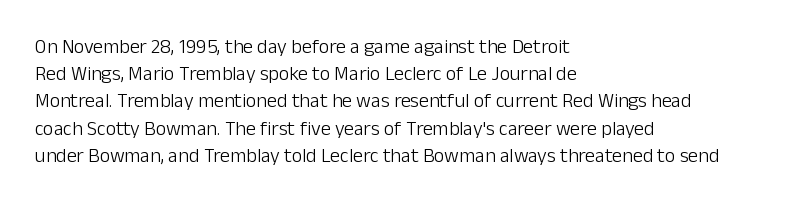
{"italic": "no", "bold": "no", "underline": "no", "align": "left", "line_spacing": "normal", "line_spacing_ratio": 1.36, "letter_spacing": "normal", "letter_spacing_em": 0.0, "glyph_px": 20}
